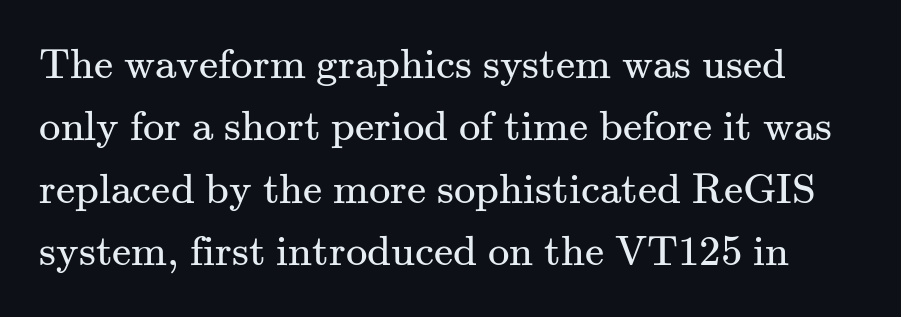
Proportional: the letters do not fall into vertical columns. Look at the tracking — it's just the regular setting, nothing added. Nope, not italic — everything's standing straight. The strokes carry an ordinary text weight at most.
